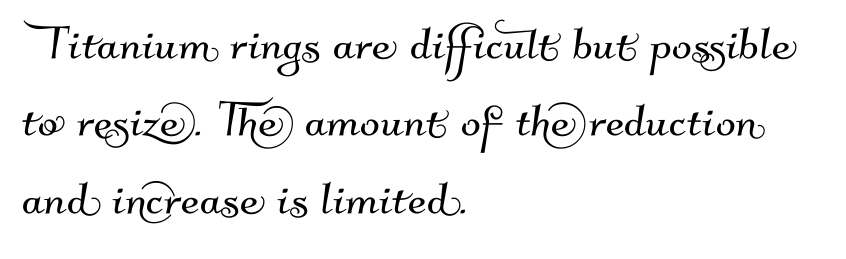
Q: Is the typeface a serif or a sans-serif typeface? A: Sans-serif.
Q: Is the text underlined? A: No.
Q: How is the paragraph aligned? A: Left-aligned.
Q: Is the spacing between letters normal or unusually wide? A: Normal.
Q: Is the spacing between lines tight, normal or loose? A: Normal.
Q: Width (condensed, normal, or wide)? A: Normal.
Q: Stroke contrast? A: Medium.
Q: x-height? A: Small.
Q: Monospaced? A: No.
